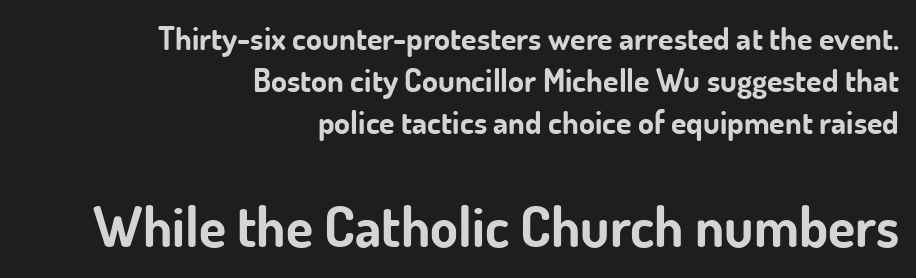
Q: Is the text bold? A: Yes.
Q: Is the text italic (slanted)? A: No, it is upright.
Q: Is the typeface a serif or a sans-serif typeface? A: Sans-serif.
Q: Is the text underlined? A: No.
Q: How is the paragraph aligned? A: Right-aligned.
Q: Is the spacing between letters normal or unusually wide? A: Normal.
Q: Is the spacing between lines tight, normal or loose? A: Normal.
Q: Which block of text is set in a larger size, the first (top) or the second (bottom)? A: The second (bottom) one.
Q: Width (condensed, normal, or wide)? A: Normal.
Q: Stroke contrast? A: Low.
Q: x-height? A: Small.
Q: Monospaced? A: No.
